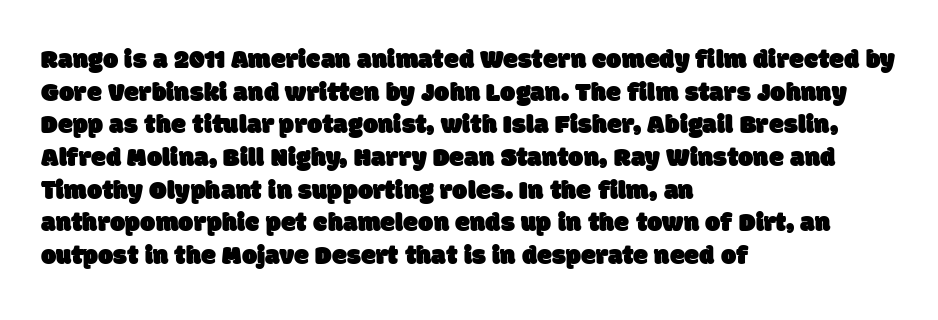
Q: Is the text underlined? A: No.
Q: How is the paragraph aligned? A: Left-aligned.
Q: Is the spacing between letters normal or unusually wide? A: Normal.
